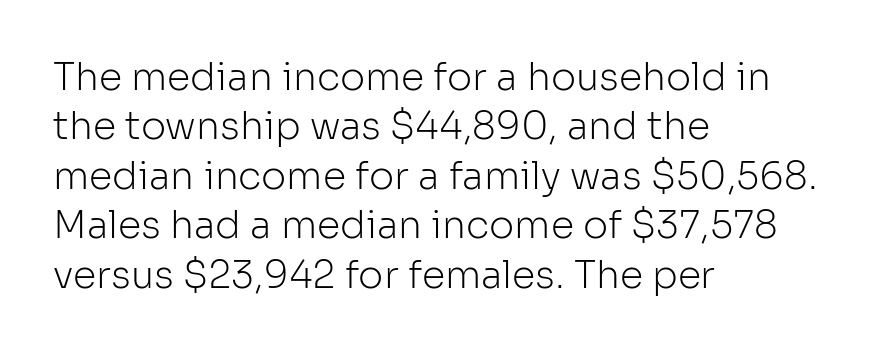
{"serif": "no", "italic": "no", "bold": "no", "weight": "light", "width": "normal", "stroke_contrast": "low", "x_height": "medium", "monospaced": "no", "underline": "no", "align": "left", "line_spacing": "normal", "line_spacing_ratio": 1.3, "letter_spacing": "normal", "letter_spacing_em": 0.0, "glyph_px": 38}
